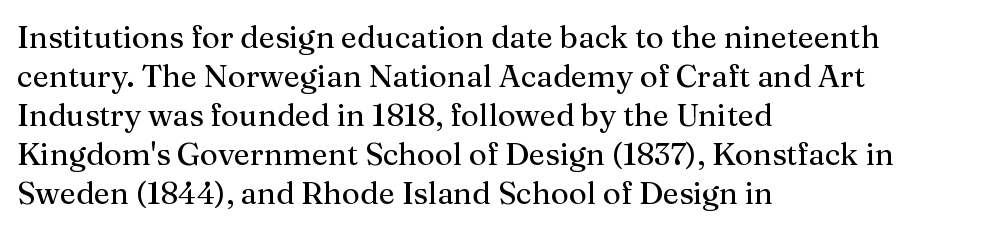
These glyphs show unthickened strokes, regular width or finer. This is the regular roman posture of the typeface. Classification — serif. Look at the tracking — it's just the regular setting, nothing added.
